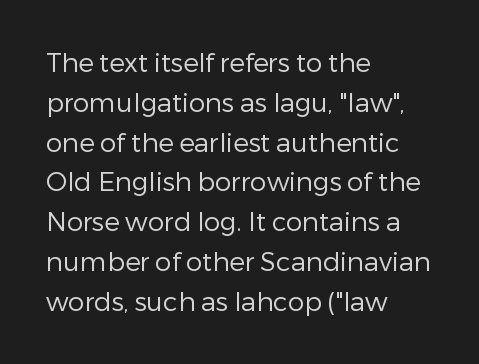
{"italic": "no", "bold": "no", "underline": "no", "align": "left", "line_spacing": "normal", "line_spacing_ratio": 1.53, "letter_spacing": "normal", "letter_spacing_em": 0.0, "glyph_px": 26}
